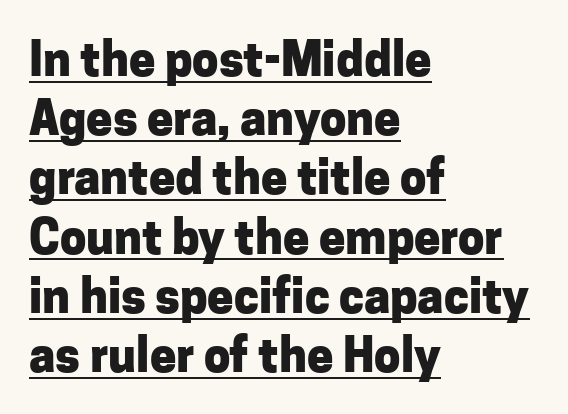
{"serif": "no", "italic": "no", "bold": "yes", "weight": "heavy", "width": "normal", "stroke_contrast": "low", "x_height": "medium", "monospaced": "no", "underline": "yes", "align": "left", "line_spacing": "normal", "line_spacing_ratio": 1.26, "letter_spacing": "normal", "letter_spacing_em": 0.0, "glyph_px": 47}
